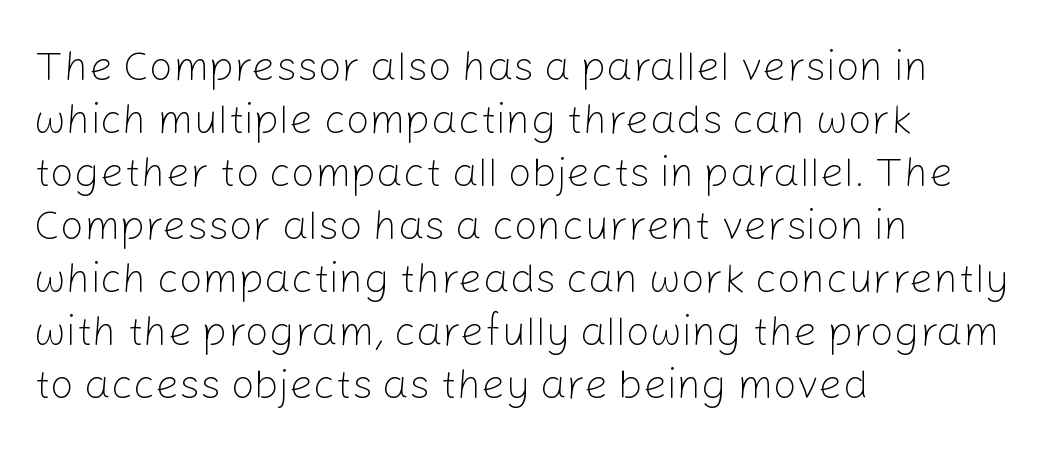
Q: Is the text bold? A: No.
Q: Is the text italic (slanted)? A: No, it is upright.
Q: Is the typeface a serif or a sans-serif typeface? A: Sans-serif.
Q: Is the text underlined? A: No.
Q: How is the paragraph aligned? A: Left-aligned.
Q: Is the spacing between letters normal or unusually wide? A: Normal.
Q: Is the spacing between lines tight, normal or loose? A: Normal.
Q: Width (condensed, normal, or wide)? A: Normal.
Q: Stroke contrast? A: Low.
Q: x-height? A: Medium.
Q: Monospaced? A: No.
